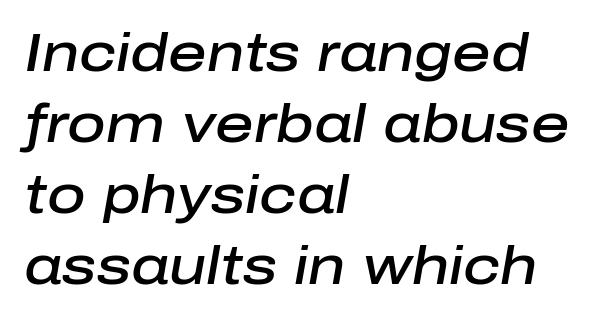
The image shows 53 px semibold type, italic (leaning right); set left-aligned, normal line spacing (1.34x), normal letter spacing, not underlined; low stroke contrast and a medium x-height.
